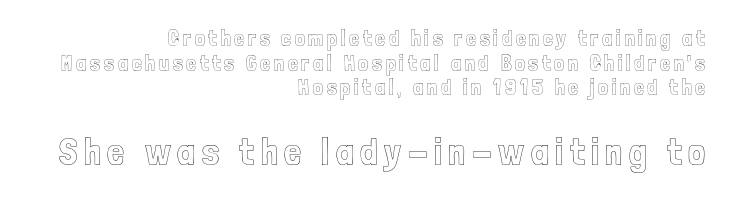
The image shows 38 px condensed type, upright; set right-aligned, tight line spacing (1.12x), not underlined; the second (bottom) block is 1.73x larger; a medium x-height.
